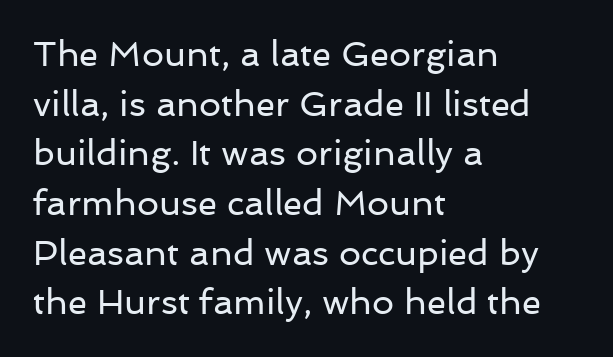
Q: Is the text bold? A: No.
Q: Is the text italic (slanted)? A: No, it is upright.
Q: Is the typeface a serif or a sans-serif typeface? A: Sans-serif.
Q: Is the text underlined? A: No.
Q: How is the paragraph aligned? A: Left-aligned.
Q: Is the spacing between letters normal or unusually wide? A: Normal.
Q: Is the spacing between lines tight, normal or loose? A: Normal.
Q: Width (condensed, normal, or wide)? A: Normal.
Q: Stroke contrast? A: Low.
Q: x-height? A: Medium.
Q: Monospaced? A: No.
